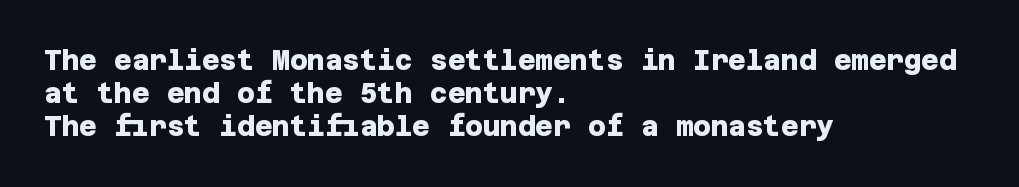
The typesetter chose a ragged-right arrangement here. Quick note: underline off. Here the glyphs are tracked normally, forming tight word shapes. On the weight axis this lands at bold, roughly 700.
